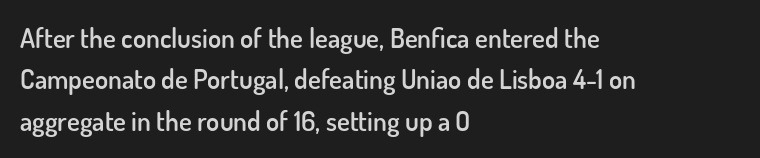
The image shows 27 px text type, upright; set left-aligned, normal line spacing (1.53x), normal letter spacing, not underlined.
